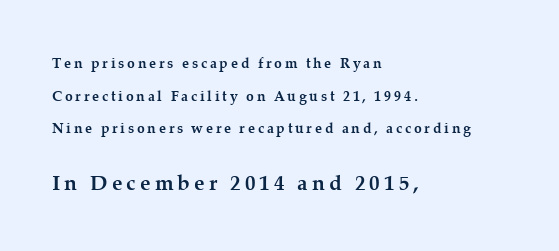
The image shows 21 px bold type, upright; set left-aligned, loose line spacing (2.33x), unusually wide letter spacing (+0.2 em), not underlined; the second (bottom) block is 1.5x larger.
